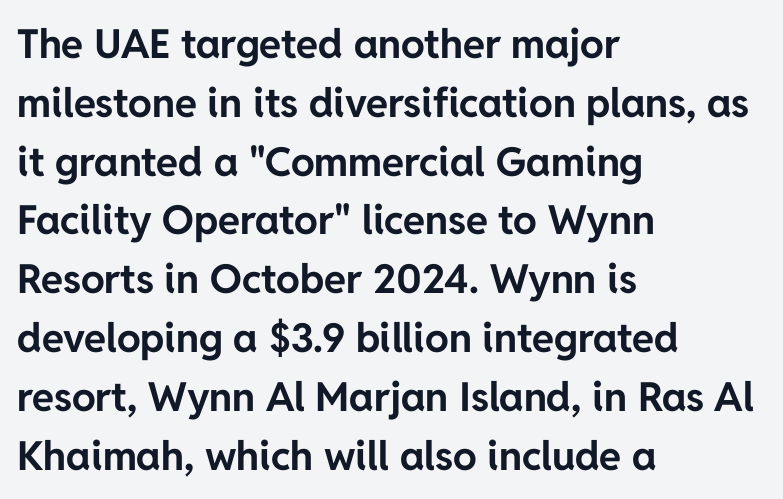
The image shows 40 px bold sans-serif type, upright; set left-aligned, normal line spacing (1.47x), normal letter spacing, not underlined; low stroke contrast and a medium x-height.
